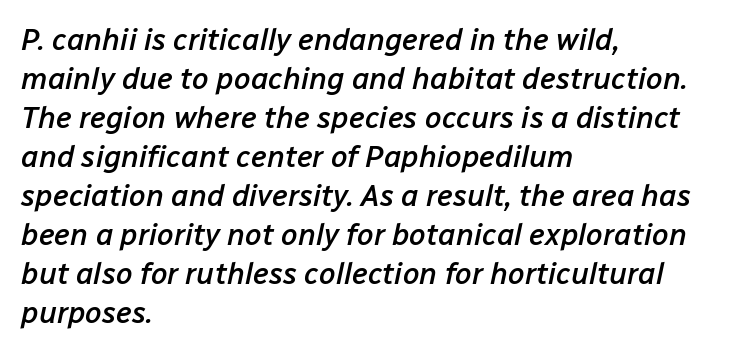
These lines keep a tight, regular rhythm from letter to letter. Whoever set this chose a conventional vertical rhythm. In terms of weight, the rendering is demibold, just under bold. Each letter keeps its own natural width here, so spacing adapts to shape. These lines were composed using italics. The strip under each line holds only bare page.
